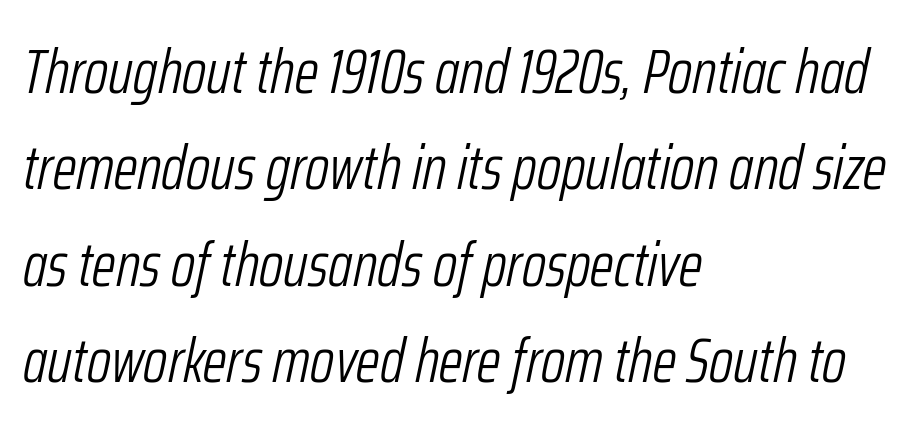
Q: Is the text bold? A: No.
Q: Is the text italic (slanted)? A: Yes, it leans right by about 12 degrees.
Q: Is the text underlined? A: No.
Q: How is the paragraph aligned? A: Left-aligned.
Q: Is the spacing between letters normal or unusually wide? A: Normal.
Q: Is the spacing between lines tight, normal or loose? A: Normal.
Q: Width (condensed, normal, or wide)? A: Condensed.
Q: Stroke contrast? A: Low.
Q: x-height? A: Medium.
Q: Monospaced? A: No.
